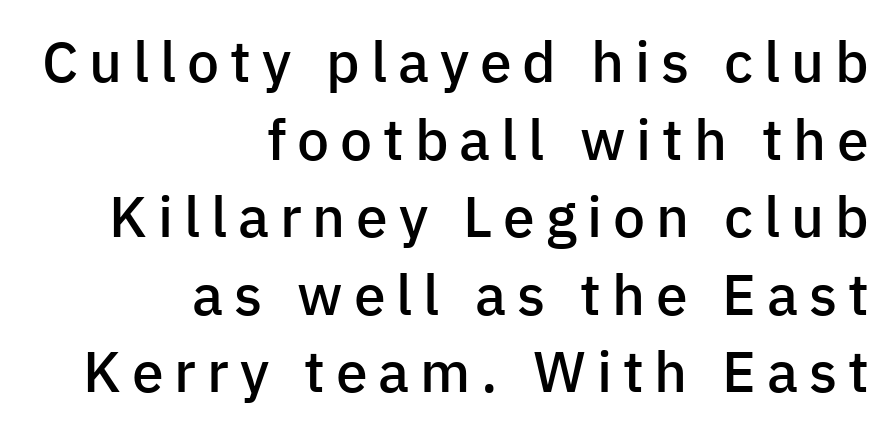
Q: Is the text bold? A: Semi-bold.
Q: Is the text italic (slanted)? A: No, it is upright.
Q: Is the typeface a serif or a sans-serif typeface? A: Sans-serif.
Q: Is the text underlined? A: No.
Q: How is the paragraph aligned? A: Right-aligned.
Q: Is the spacing between lines tight, normal or loose? A: Normal.
Q: Width (condensed, normal, or wide)? A: Normal.
Q: Stroke contrast? A: Low.
Q: x-height? A: Medium.
Q: Monospaced? A: No.
